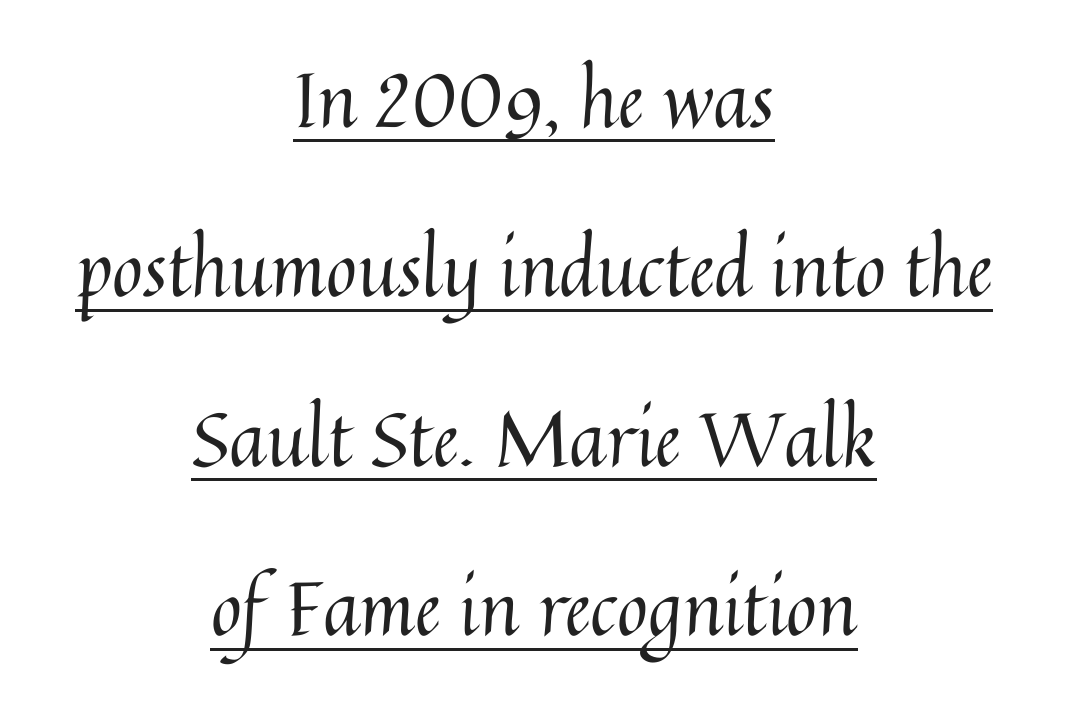
{"bold": "no", "weight": "regular", "width": "normal", "stroke_contrast": "medium", "x_height": "medium", "monospaced": "no", "underline": "yes", "align": "center", "line_spacing": "loose", "line_spacing_ratio": 2.26, "letter_spacing": "normal", "letter_spacing_em": 0.0, "glyph_px": 75}
